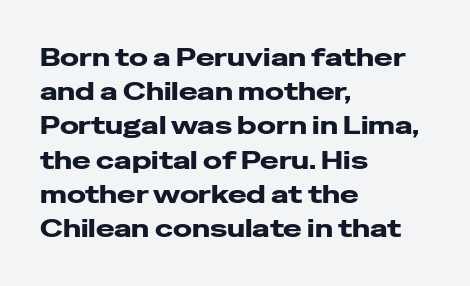
The image shows 25 px text type, upright; set left-aligned, normal line spacing (1.37x), normal letter spacing, not underlined.
